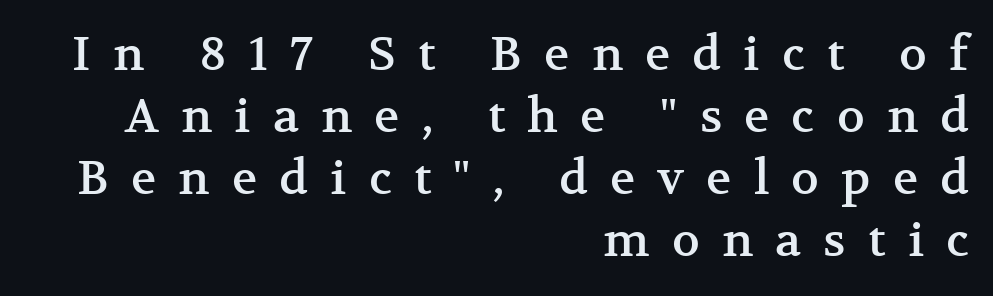
Varying glyph widths throughout — classic text-font behaviour. Font category for this specimen: serif. The specimen omits any rule beneath the text block's lines. Is there any slant? The stems are plumb.
